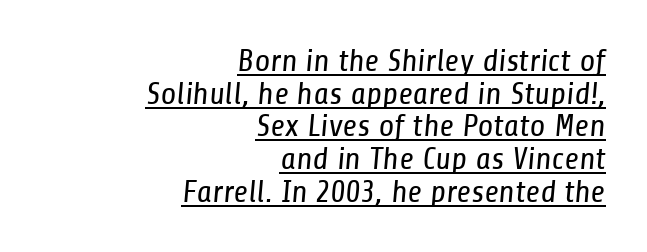
{"serif": "no", "bold": "no", "weight": "regular", "width": "condensed", "stroke_contrast": "low", "x_height": "medium", "monospaced": "no", "underline": "yes", "align": "right", "line_spacing": "tight", "line_spacing_ratio": 1.02, "letter_spacing": "normal", "letter_spacing_em": 0.0, "glyph_px": 32}
